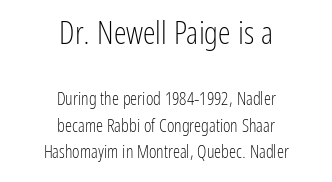
The image shows 32 px light, condensed sans-serif type, upright; set centered, normal line spacing (1.48x), normal letter spacing, not underlined; the first (top) block is 1.78x larger; low stroke contrast and a medium x-height.
